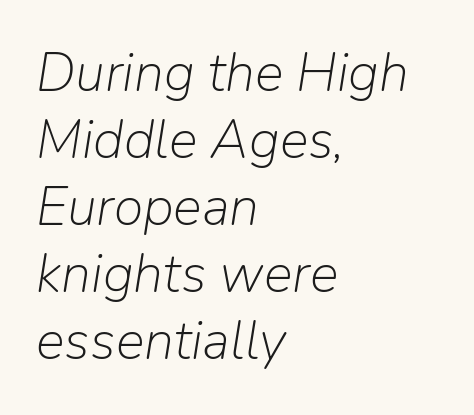
The image shows 54 px light type, italic (leaning right); set left-aligned, line spacing 1.24x, normal letter spacing, not underlined; low stroke contrast and a medium x-height.
